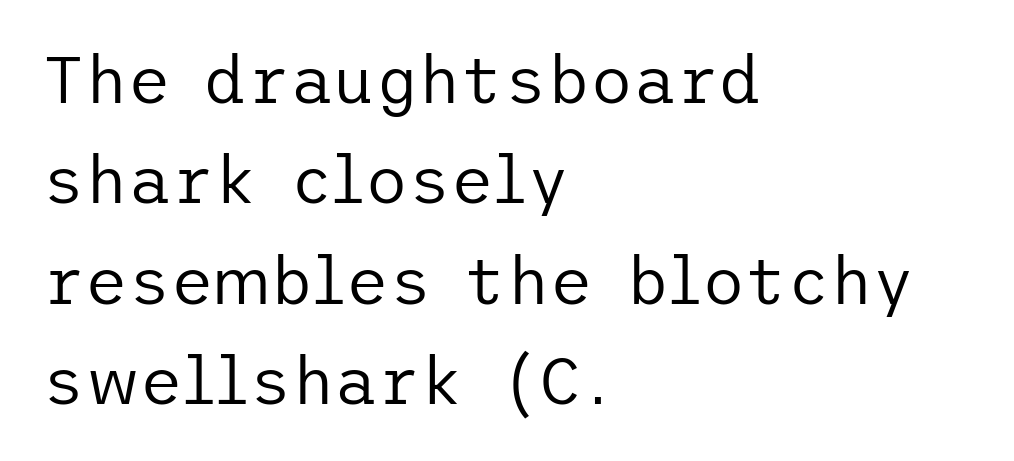
On a weight scale, this lands at 450 or below. The glyphs in this specimen are sans serif. Lines of text with bare space underneath. The specimen reads as upright at a glance.
